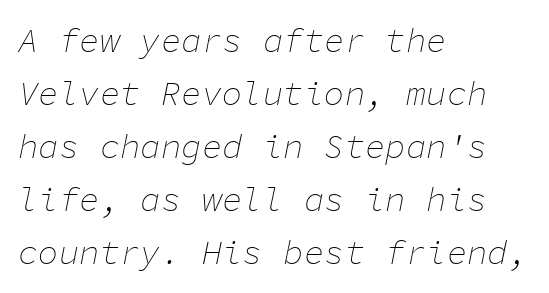
The image shows 34 px thin type, italic (leaning right), monospaced; set left-aligned, normal line spacing (1.56x), normal letter spacing, not underlined; low stroke contrast and a medium x-height.
